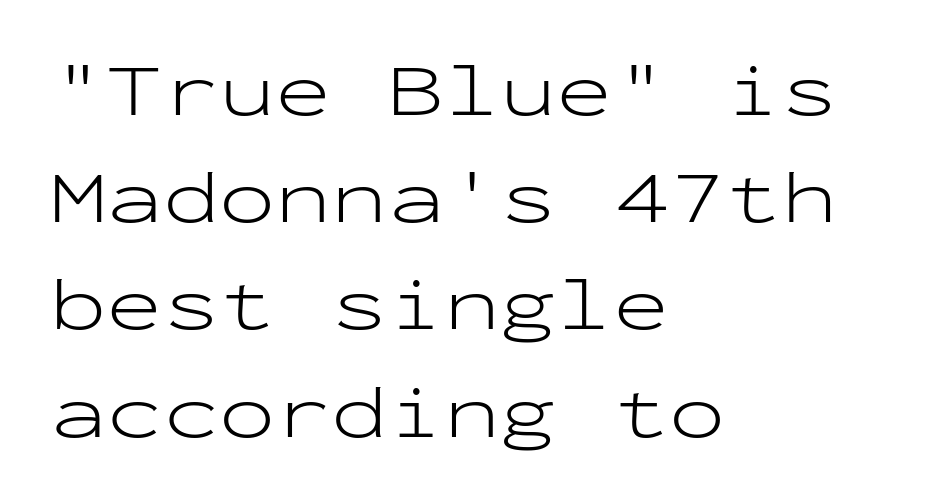
The image shows 75 px light, wide sans-serif type, upright, monospaced; set left-aligned, normal line spacing (1.43x), normal letter spacing, not underlined; low stroke contrast and a medium x-height.
